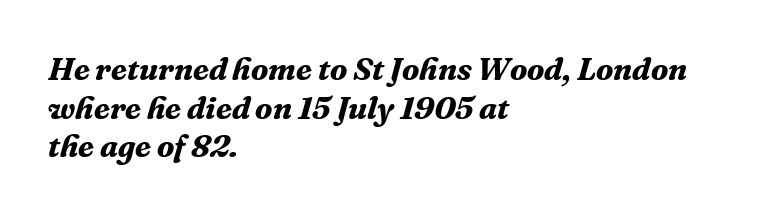
The image shows 32 px bold serif type, italic (leaning right); set left-aligned, line spacing 1.21x, normal letter spacing, not underlined; medium stroke contrast and a medium x-height.
